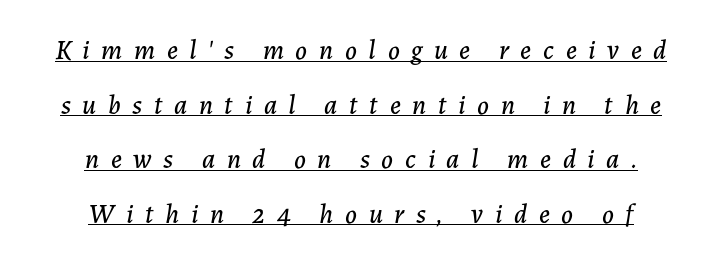
Q: Is the text italic (slanted)? A: Yes, it leans right by about 7 degrees.
Q: Is the text underlined? A: Yes.
Q: How is the paragraph aligned? A: Centered.
Q: Is the spacing between letters normal or unusually wide? A: Unusually wide.
Q: Is the spacing between lines tight, normal or loose? A: Loose.
